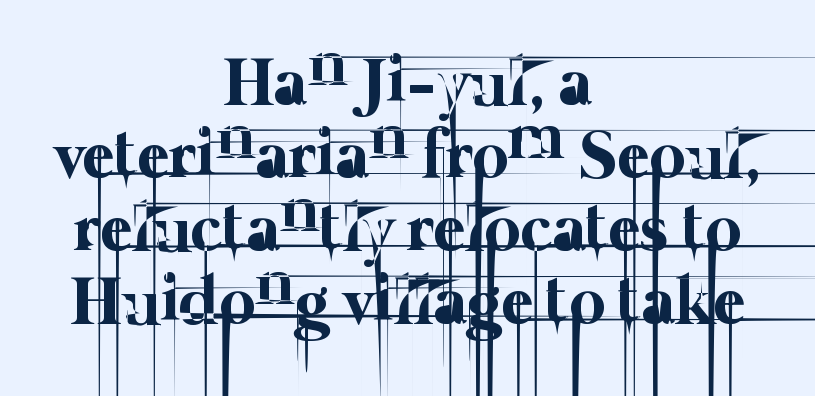
The image shows 69 px thin type; set centered, tight line spacing (1.06x), normal letter spacing, not underlined; low stroke contrast and a medium x-height.
